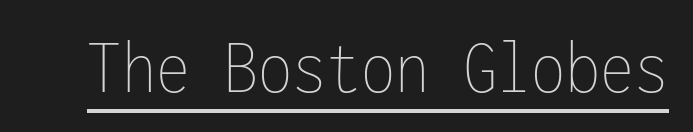
No heavy texture on the line: the type isn't bold. Is this a fixed-width face? Yes — each glyph sits in an identical cell. Students, note that the glyphs here touch the page at normal intervals. A roman cut, with each character standing at attention. Like a heading marked for emphasis, these lines bear an underscore.
